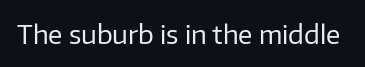
{"italic": "no", "bold": "no", "underline": "no", "letter_spacing": "normal", "letter_spacing_em": 0.0, "glyph_px": 26}
